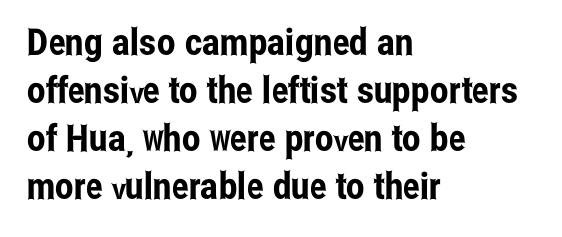
Q: Is the text italic (slanted)? A: No, it is upright.
Q: Is the typeface a serif or a sans-serif typeface? A: Sans-serif.
Q: Is the text underlined? A: No.
Q: How is the paragraph aligned? A: Left-aligned.
Q: Is the spacing between letters normal or unusually wide? A: Normal.
Q: Is the spacing between lines tight, normal or loose? A: Normal.
Q: Width (condensed, normal, or wide)? A: Condensed.
Q: Stroke contrast? A: Low.
Q: x-height? A: Medium.
Q: Monospaced? A: No.
